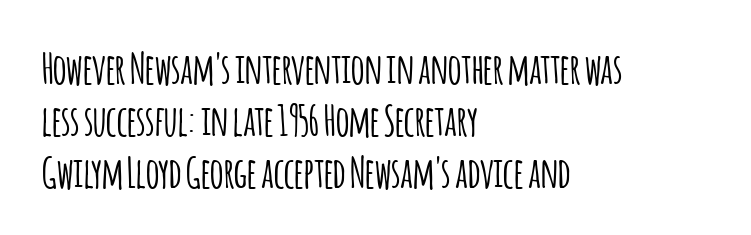
{"serif": "no", "italic": "no", "width": "condensed", "stroke_contrast": "low", "x_height": "large", "monospaced": "no", "underline": "no", "align": "left", "line_spacing_ratio": 1.24, "letter_spacing": "normal", "letter_spacing_em": 0.0, "glyph_px": 42}
